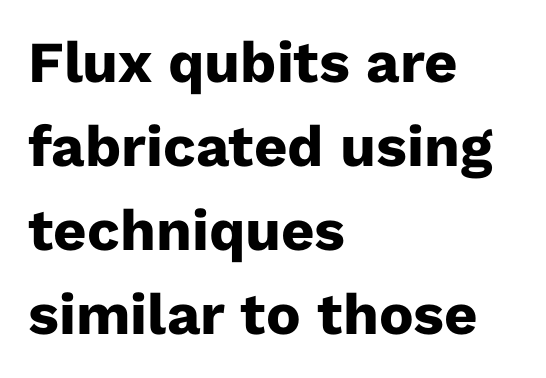
The image shows 58 px heavy sans-serif type, upright; set left-aligned, normal line spacing (1.45x), normal letter spacing, not underlined; low stroke contrast and a medium x-height.
